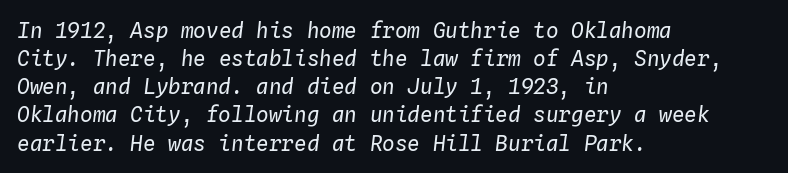
{"italic": "yes", "lean": "right", "slant_degrees": 4, "bold": "no", "underline": "no", "align": "left", "line_spacing": "normal", "line_spacing_ratio": 1.34, "letter_spacing": "normal", "letter_spacing_em": 0.0, "glyph_px": 21}
